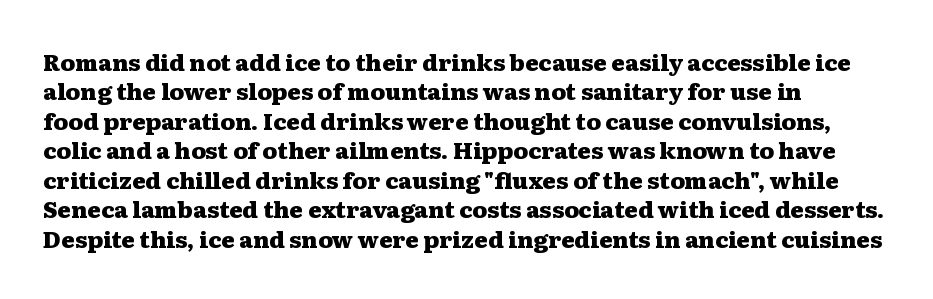
In terms of posture, this sample is upright. Whoever set this chose a conventional vertical rhythm. The space directly below the letters is spotless. A typesetter would call this zero additional tracking.
